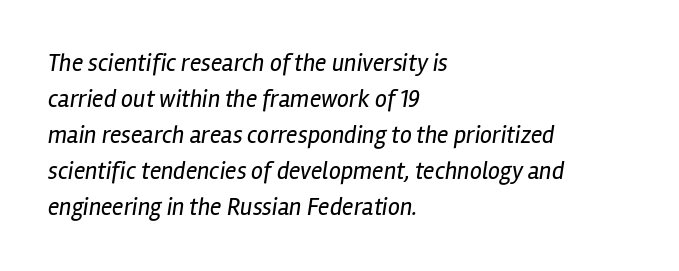
{"italic": "yes", "lean": "right", "slant_degrees": 12, "bold": "no", "underline": "no", "align": "left", "line_spacing": "normal", "line_spacing_ratio": 1.5, "letter_spacing": "normal", "letter_spacing_em": 0.0, "glyph_px": 24}
